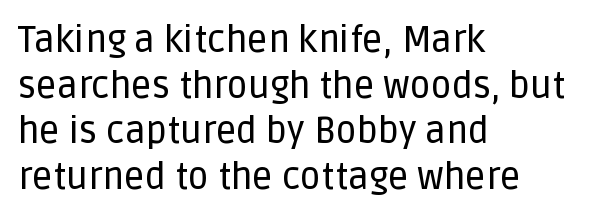
The image shows 36 px sans-serif type, upright; set left-aligned, normal line spacing (1.27x), normal letter spacing, not underlined; low stroke contrast and a large x-height.
